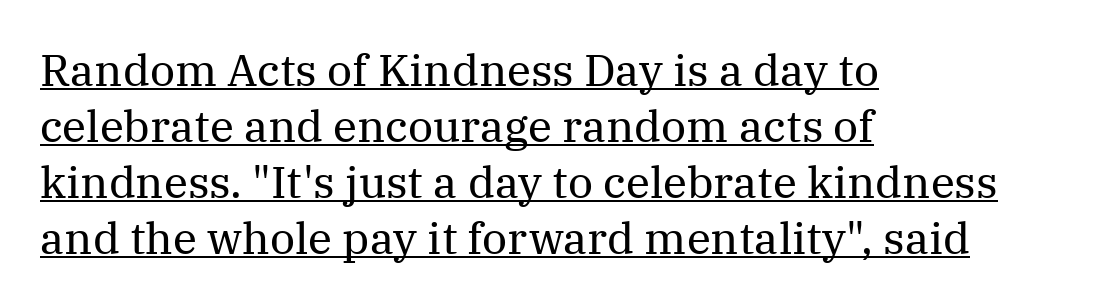
The image shows 44 px regular-weight serif type, upright; set left-aligned, normal line spacing (1.27x), normal letter spacing, underlined; medium stroke contrast and a medium x-height.
